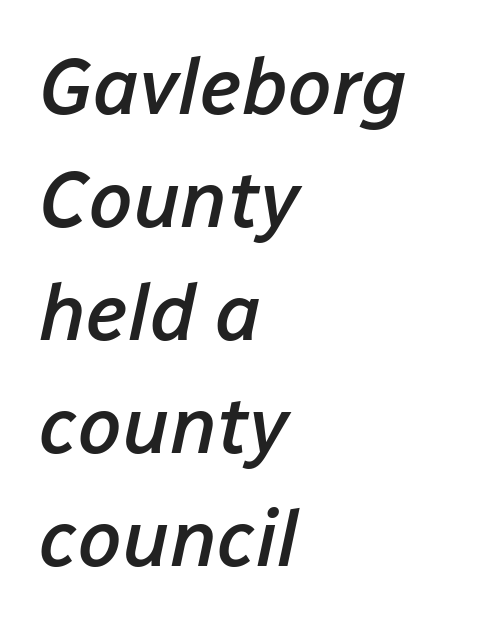
Line spacing here is normal. Lines of text with bare space underneath. The passage shown is typed in a proportional face where columns would drift. Looking at the ascenders, they clearly lean. The tracking reads as untouched default to a designer's eye. Horizontally, the lines are justified to the leading edge only.
